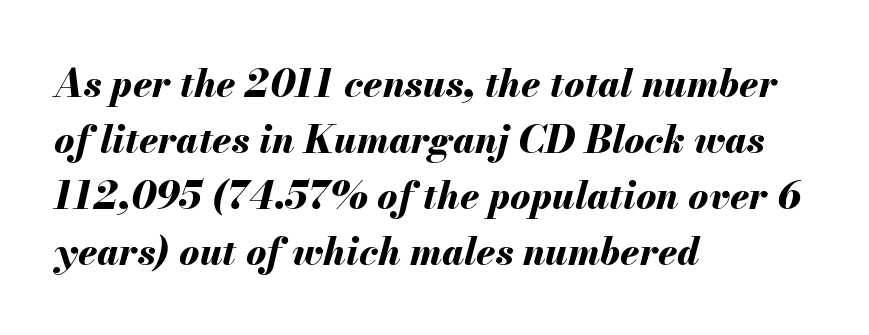
Vertical spacing — default. No extra tracking has been applied to these lines. Words float on clear page, feet unadorned. This sample uses an oblique cut, with every glyph tilted off the vertical.
